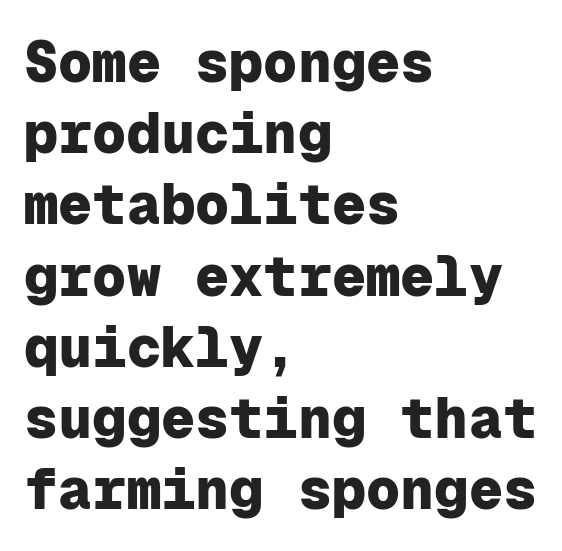
The setting favours the left margin, as ordinary paragraphs usually do. Successive baselines arrive at the customary interval. The axis of the letterforms is exactly vertical. Anything drawn beneath the words? Only blank space. Are there feet on the stems? There aren't — it's a sans.
